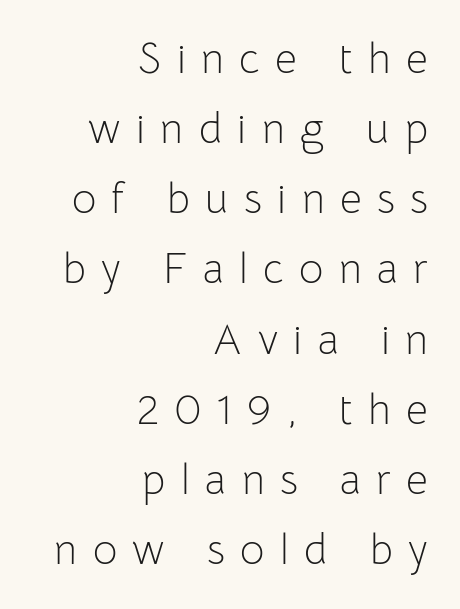
The image shows 42 px light sans-serif type, upright; set right-aligned, normal line spacing (1.67x), unusually wide letter spacing (+0.37 em), not underlined; low stroke contrast and a medium x-height.
